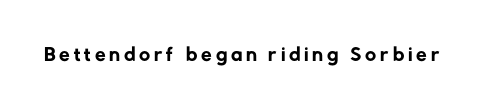
The image shows 31 px regular-weight sans-serif type; set not underlined; low stroke contrast and a medium x-height.
